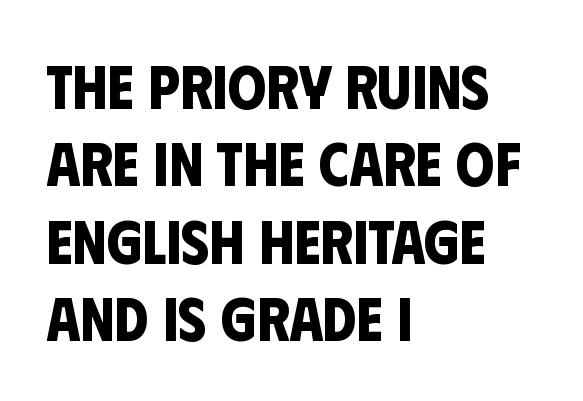
Here the glyphs are tracked normally, forming tight word shapes. The typeface chosen for these lines omits serifs. The gap between lines stays unmarked. Teacher's note: observe the even left margin — that is flush-left alignment. The lines sit at an ordinary, default distance from one another. Heavy-handed strokes throughout: this text is bold.
